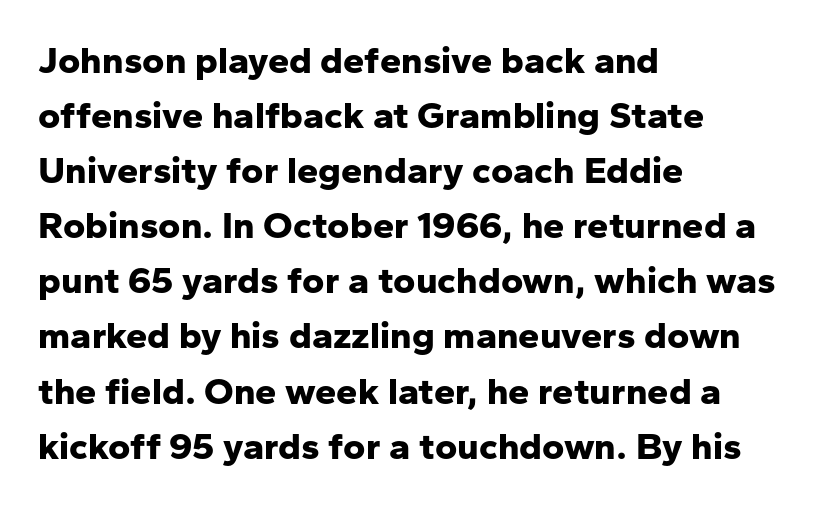
Rendered with straight, roman letterforms. Alignment: flush left. Check under the words: just untouched page. Looks like regular typesetting: each glyph gets only the width it needs. How are the letters spaced? Ordinarily, with no added tracking. The vertical gap from one line to the next is medium.
